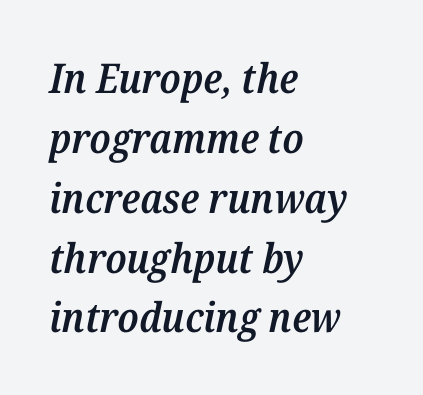
{"serif": "yes", "italic": "yes", "lean": "right", "slant_degrees": 12, "bold": "semi", "weight": "semibold", "width": "normal", "stroke_contrast": "medium", "x_height": "medium", "monospaced": "no", "underline": "no", "align": "left", "line_spacing": "normal", "line_spacing_ratio": 1.46, "letter_spacing": "normal", "letter_spacing_em": 0.0, "glyph_px": 41}
